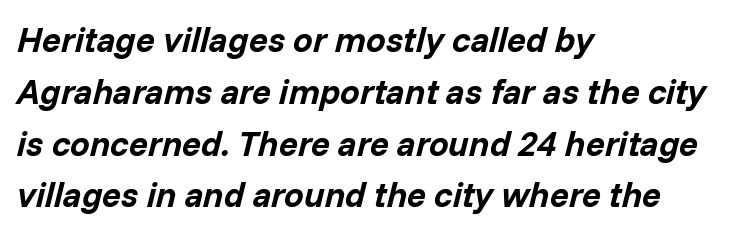
Weight check: bold — yes, fully. Vertical spacing — default. Posture: slanted. The ragged edge is on the right, which tells us the setting is flush left. Do the characters align in a grid? No, the font is proportional. Tracking here is standard; glyphs follow each other at the usual distance.
